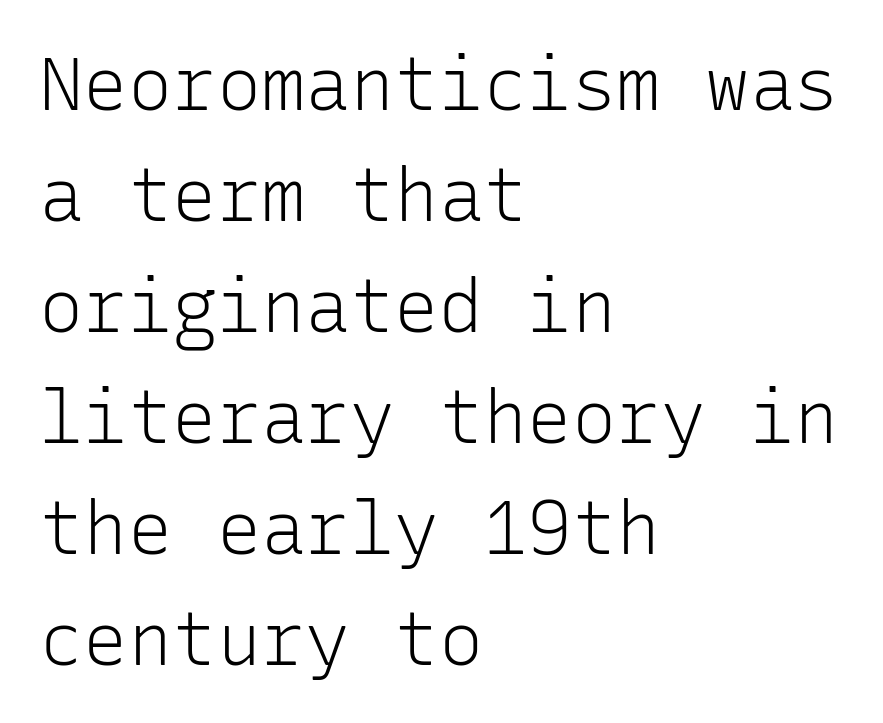
{"serif": "no", "italic": "no", "bold": "no", "weight": "light", "width": "normal", "stroke_contrast": "low", "x_height": "medium", "monospaced": "yes", "underline": "no", "align": "left", "line_spacing": "normal", "line_spacing_ratio": 1.5, "letter_spacing": "normal", "letter_spacing_em": 0.0, "glyph_px": 74}
